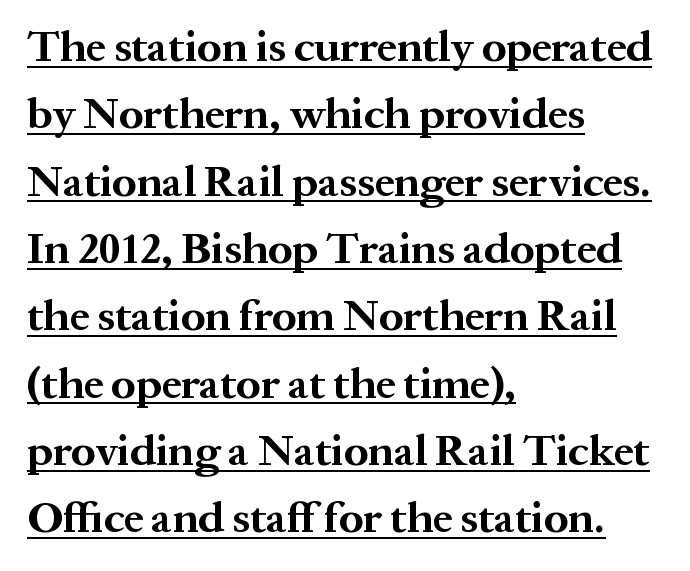
The image shows 44 px bold serif type, upright; set left-aligned, normal line spacing (1.53x), normal letter spacing, underlined; medium stroke contrast and a medium x-height.
